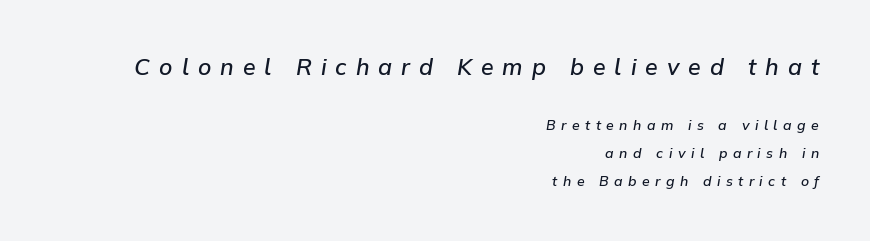
Q: Is the text bold? A: Semi-bold.
Q: Is the text italic (slanted)? A: Yes, it leans right by about 9 degrees.
Q: Is the text underlined? A: No.
Q: How is the paragraph aligned? A: Right-aligned.
Q: Is the spacing between letters normal or unusually wide? A: Unusually wide.
Q: Is the spacing between lines tight, normal or loose? A: Loose.
Q: Which block of text is set in a larger size, the first (top) or the second (bottom)? A: The first (top) one.
